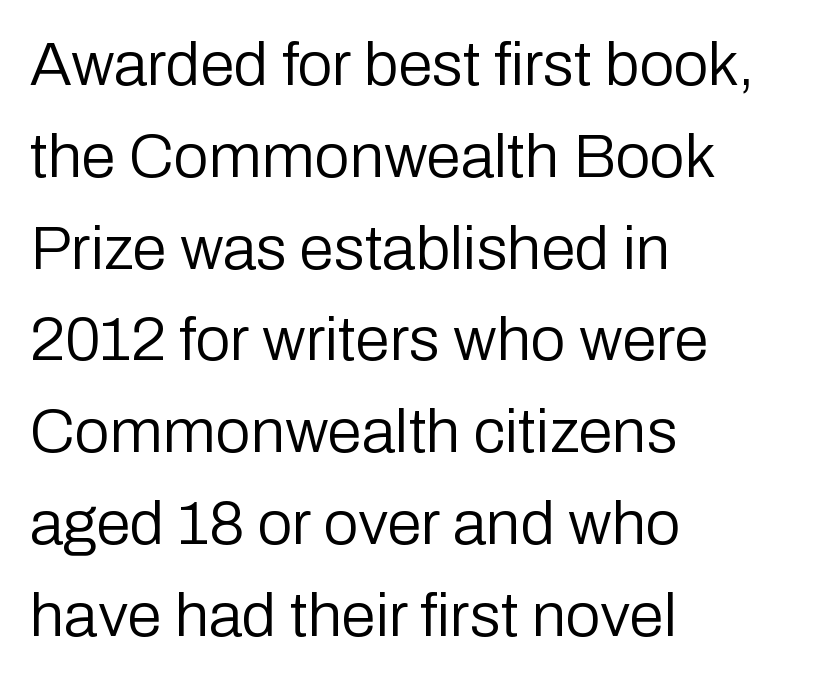
Stroke mass is kept to a normal reading level or below. This rendering leaves character spacing at its baseline value. This rendering features lettering with no underline. The lines are quadded left. This rendering employs a face without finishing strokes, i.e., a sans-serif. Leading matches the norm, producing a regular column.
